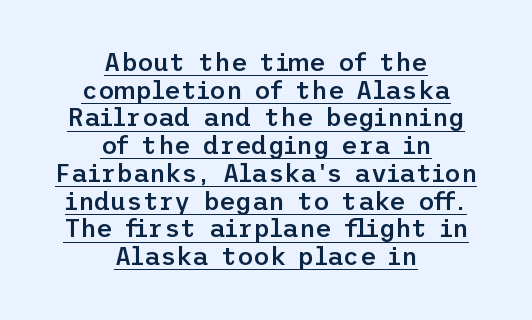
A typesetter would call this leading minimal, almost set solid. Observe the ordinary spacing: letters are neighbours, not strangers. In terms of posture, this sample is upright. Weight check: semibold — heavier than regular, not quite bold.
